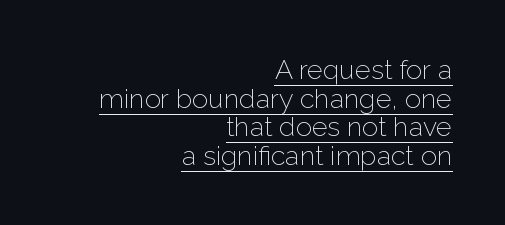
{"italic": "no", "bold": "no", "underline": "yes", "align": "right", "line_spacing": "tight", "line_spacing_ratio": 1.06, "letter_spacing": "normal", "letter_spacing_em": 0.0, "glyph_px": 27}
